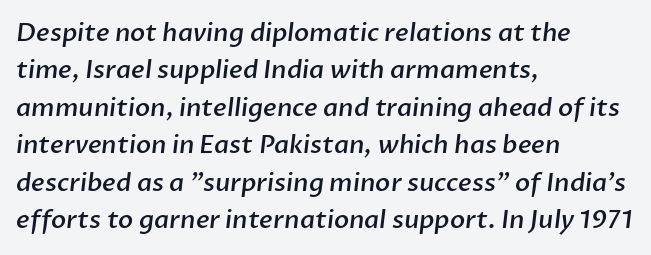
The image shows 25 px text type; set left-aligned, normal line spacing (1.5x), normal letter spacing, not underlined.
